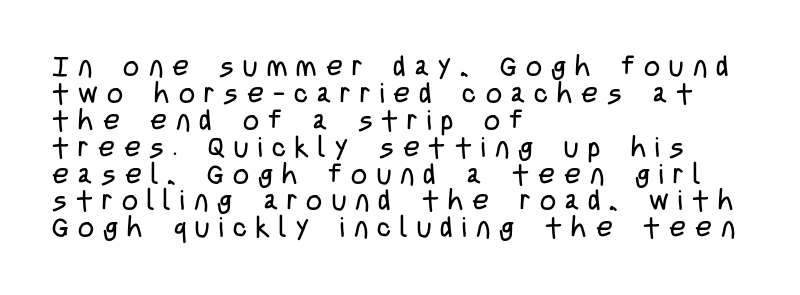
Q: Is the text bold? A: No.
Q: Is the text italic (slanted)? A: No, it is upright.
Q: Is the typeface a serif or a sans-serif typeface? A: Sans-serif.
Q: Is the text underlined? A: No.
Q: How is the paragraph aligned? A: Left-aligned.
Q: Is the spacing between letters normal or unusually wide? A: Unusually wide.
Q: Is the spacing between lines tight, normal or loose? A: Tight.
Q: Width (condensed, normal, or wide)? A: Condensed.
Q: Stroke contrast? A: Low.
Q: x-height? A: Large.
Q: Monospaced? A: No.
